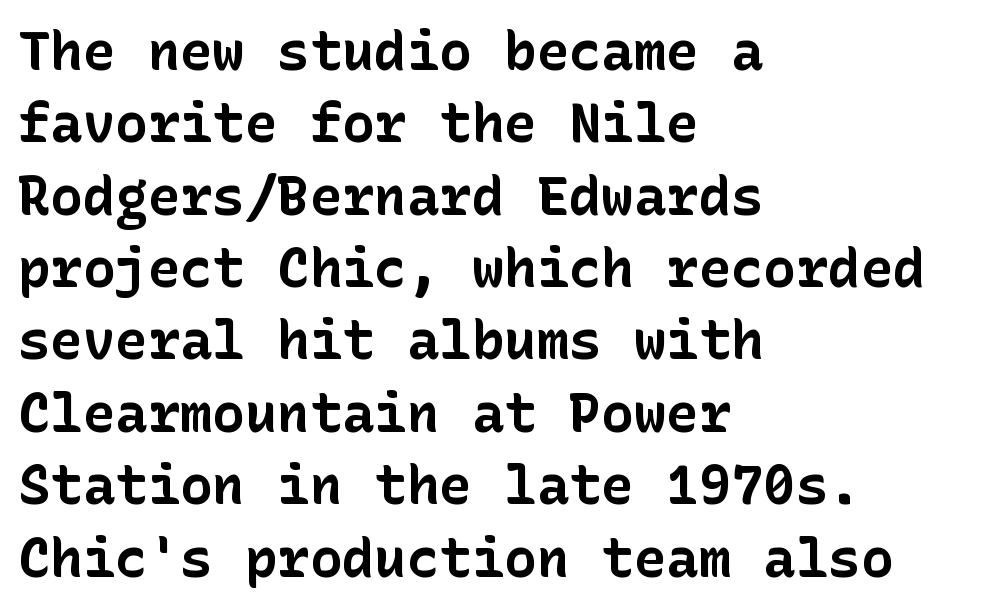
The letters sit at their default tracking, neither squeezed nor spread. These lines are composed in type without serifs. One-word summary of the alignment: left. A typesetter would call this leading conventional body-copy spacing. Ordinary non-slanted type is in use. Typesetter's note: full bold, strokes at maximum text heaviness.
